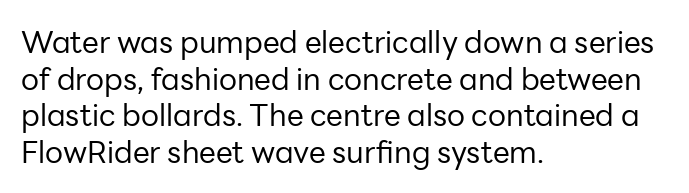
The image shows 30 px regular-weight sans-serif type, upright; set left-aligned, line spacing 1.22x, normal letter spacing, not underlined; low stroke contrast and a medium x-height.
